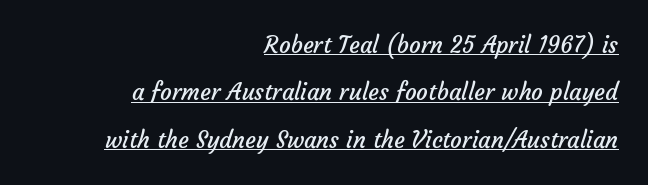
The image shows 23 px text type; set right-aligned, loose line spacing (2.06x), normal letter spacing, underlined.
